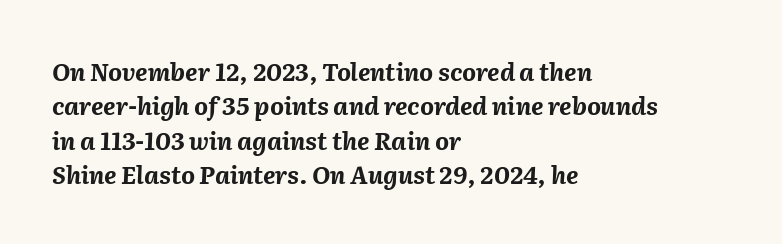
Descenders hang freely into open space. Each glyph is drawn with heavy, bold strokes. The compositor pushed each line to the left boundary. This is oblique type, the kind used for emphasis or titles.
